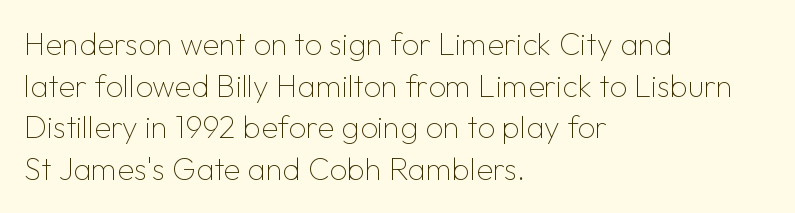
Q: Is the text bold? A: No.
Q: Is the text italic (slanted)? A: No, it is upright.
Q: Is the typeface a serif or a sans-serif typeface? A: Sans-serif.
Q: Is the text underlined? A: No.
Q: How is the paragraph aligned? A: Left-aligned.
Q: Is the spacing between letters normal or unusually wide? A: Normal.
Q: Is the spacing between lines tight, normal or loose? A: Normal.
Q: Width (condensed, normal, or wide)? A: Normal.
Q: Stroke contrast? A: Low.
Q: x-height? A: Medium.
Q: Monospaced? A: No.
